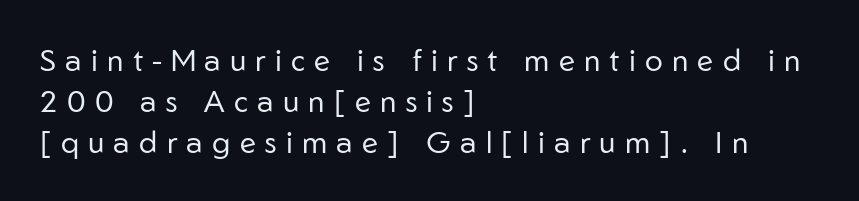
The rendering anchors every line to the left-hand side. Posture: straight, roman, zero tilt. Is the type heavy? It reads as light-to-regular instead. The face used here is proportionally spaced, like ordinary book or web type. The rendering uses a moderate line-height, typical for paragraphs. A bare baseline throughout the passage.
